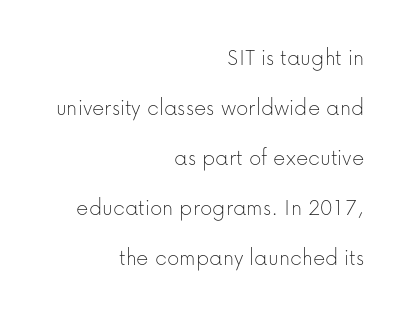
Compared with typical body copy, the letter spacing here is the same. Upright lettering throughout. The weight tops out at a normal text grade. You could fit nearly another row in the gap between these rows.
